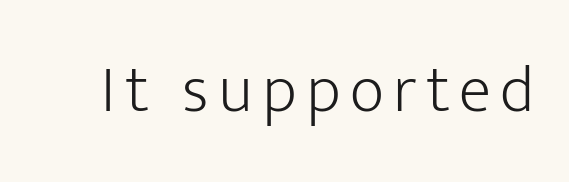
The image shows 67 px light sans-serif type, upright; set not underlined; low stroke contrast and a medium x-height.
